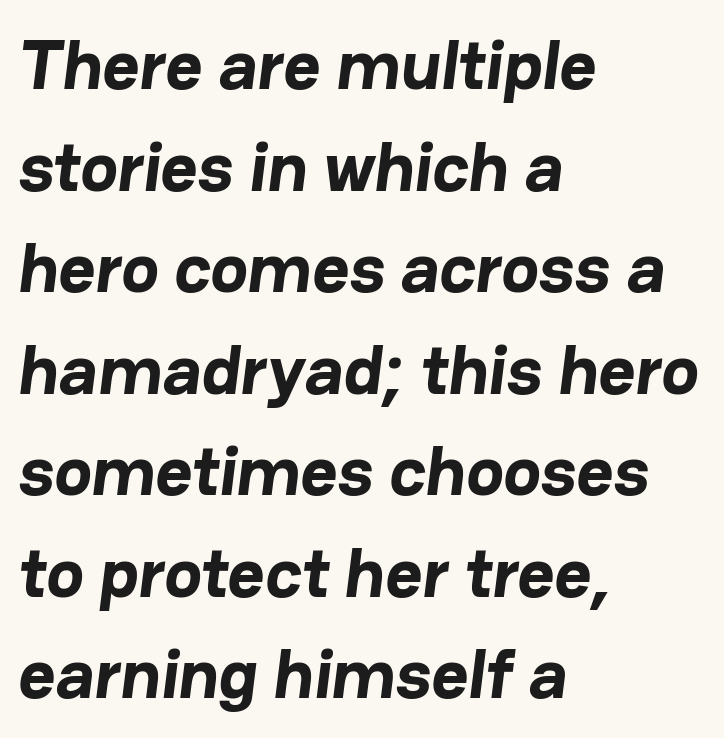
The image shows 71 px bold sans-serif type; set left-aligned, normal line spacing (1.43x), normal letter spacing, not underlined; low stroke contrast and a medium x-height.
